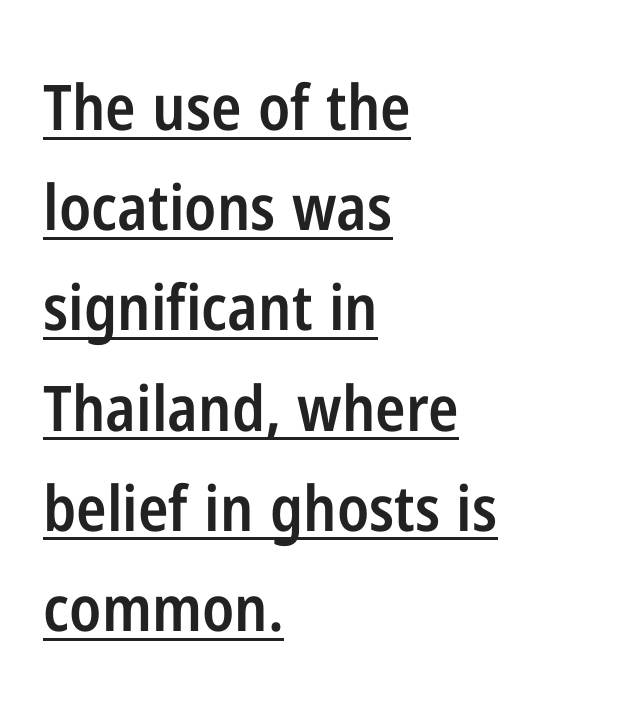
Q: Is the text bold? A: Semi-bold.
Q: Is the text italic (slanted)? A: No, it is upright.
Q: Is the typeface a serif or a sans-serif typeface? A: Sans-serif.
Q: Is the text underlined? A: Yes.
Q: How is the paragraph aligned? A: Left-aligned.
Q: Is the spacing between letters normal or unusually wide? A: Normal.
Q: Is the spacing between lines tight, normal or loose? A: Normal.
Q: Width (condensed, normal, or wide)? A: Condensed.
Q: Stroke contrast? A: Low.
Q: x-height? A: Medium.
Q: Monospaced? A: No.
